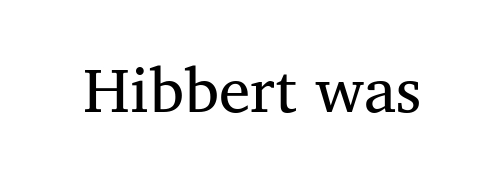
{"serif": "yes", "italic": "no", "bold": "no", "weight": "regular", "width": "normal", "stroke_contrast": "medium", "x_height": "medium", "monospaced": "no", "underline": "no", "letter_spacing": "normal", "letter_spacing_em": 0.0, "glyph_px": 63}
